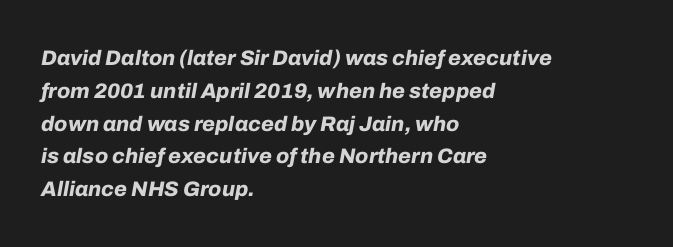
Characters are canted at an angle relative to the baseline's perpendicular. Caption: bold face, heavy strokes. Just letters on the line, the space beneath them empty. Each new line begins a customary step beneath the previous one. Line starts are locked; line ends wander. These lines keep a tight, regular rhythm from letter to letter.
